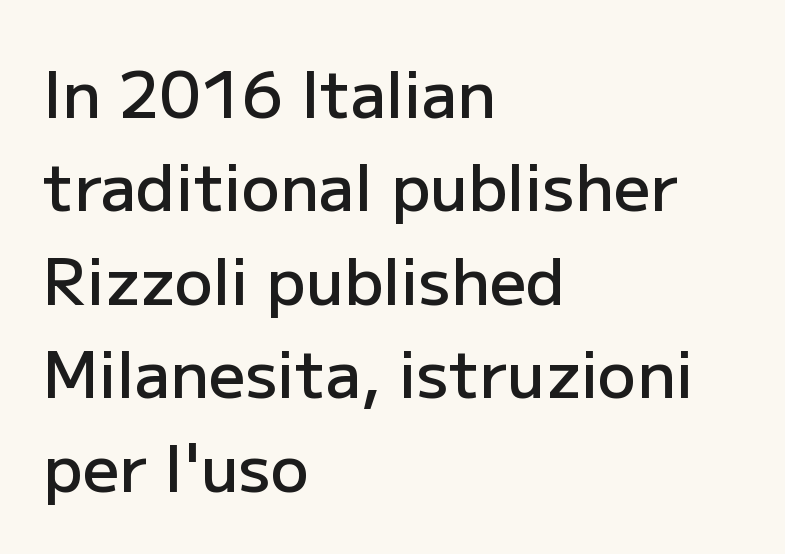
The image shows 64 px semibold sans-serif type, upright; set left-aligned, normal line spacing (1.46x), normal letter spacing, not underlined; low stroke contrast and a medium x-height.
